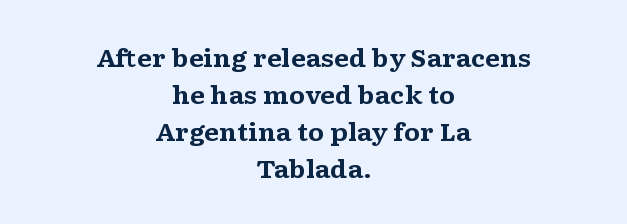
The image shows 24 px bold type, upright; set centered, normal line spacing (1.54x), normal letter spacing, not underlined.
